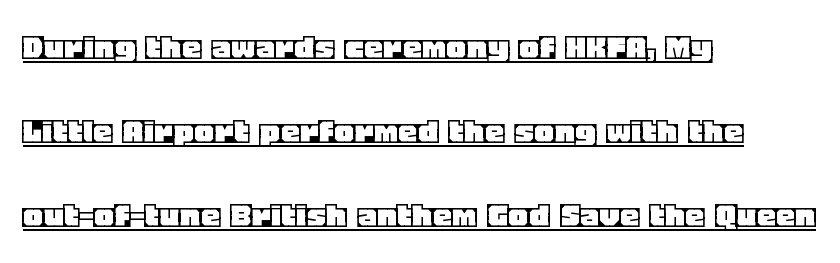
The image shows 39 px text type, upright; set left-aligned, loose line spacing (2.15x), normal letter spacing, underlined; a large x-height.
